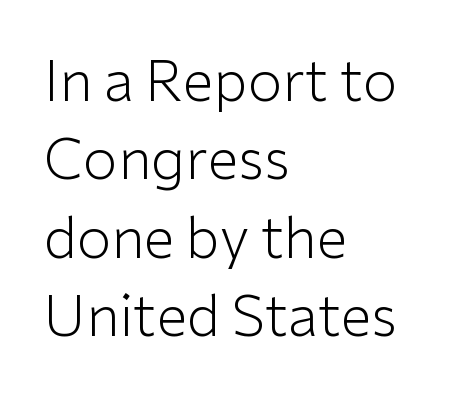
Q: Is the text bold? A: No.
Q: Is the text italic (slanted)? A: No, it is upright.
Q: Is the typeface a serif or a sans-serif typeface? A: Sans-serif.
Q: Is the text underlined? A: No.
Q: How is the paragraph aligned? A: Left-aligned.
Q: Is the spacing between letters normal or unusually wide? A: Normal.
Q: Is the spacing between lines tight, normal or loose? A: Normal.
Q: Width (condensed, normal, or wide)? A: Normal.
Q: Stroke contrast? A: Low.
Q: x-height? A: Medium.
Q: Monospaced? A: No.
